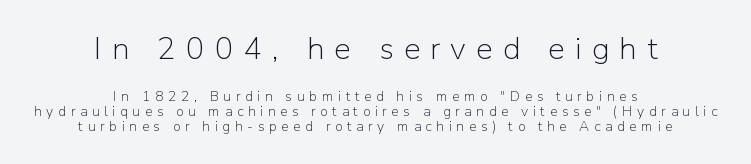
The image shows 31 px light sans-serif type, upright; set centered, tight line spacing (1.09x), unusually wide letter spacing (+0.33 em), not underlined; the first (top) block is 2.21x larger; low stroke contrast and a medium x-height.
